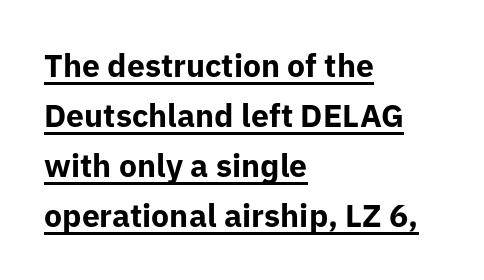
The type sits square on the baseline with zero lean. The setting favours the left margin, as ordinary paragraphs usually do. Character widths vary here, with narrow letters taking less room than wide ones. Its strokes are broad and dark, the hallmark of bold type.
